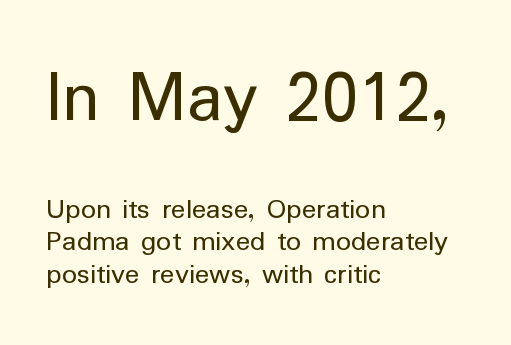
{"serif": "no", "italic": "no", "bold": "no", "weight": "regular", "width": "normal", "stroke_contrast": "low", "x_height": "medium", "monospaced": "no", "underline": "no", "align": "left", "line_spacing": "tight", "line_spacing_ratio": 1.09, "letter_spacing": "normal", "letter_spacing_em": 0.0, "larger_block": "first", "size_ratio": 2.5, "glyph_px": 75}
